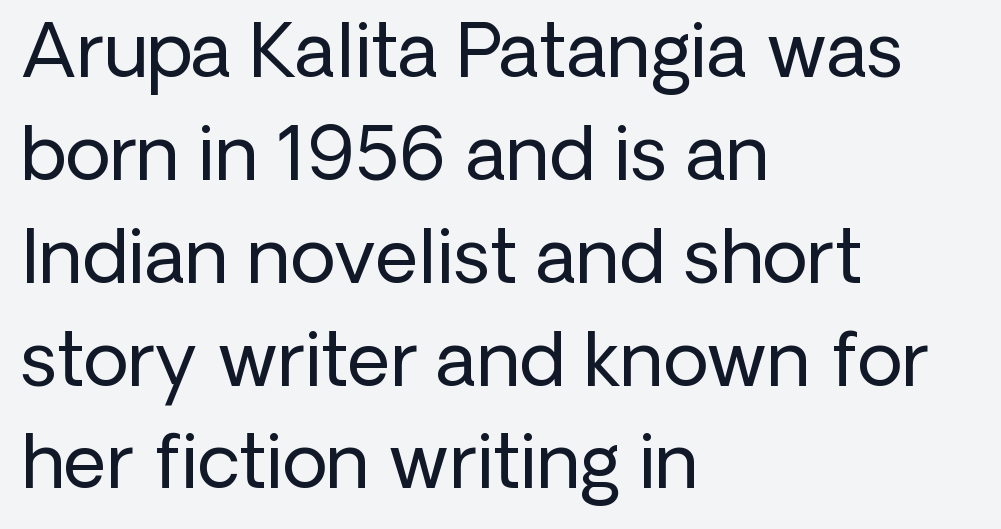
The image shows 74 px regular-weight sans-serif type, upright; set left-aligned, normal line spacing (1.39x), normal letter spacing, not underlined; low stroke contrast and a medium x-height.
